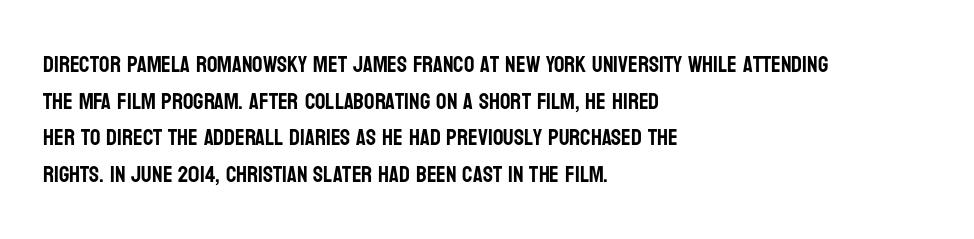
Q: Is the text italic (slanted)? A: No, it is upright.
Q: Is the text underlined? A: No.
Q: How is the paragraph aligned? A: Left-aligned.
Q: Is the spacing between letters normal or unusually wide? A: Normal.
Q: Is the spacing between lines tight, normal or loose? A: Normal.
